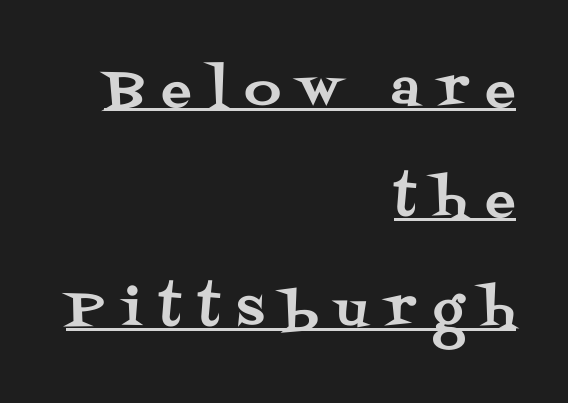
The rendering uses natural spacing where letterforms have individual widths. Does extra space separate the letters? Yes, quite a lot of it. Letterform terminals end in serifs throughout the passage. A roman cut, with each character standing at attention. The designer dialed line spacing up above the default.
